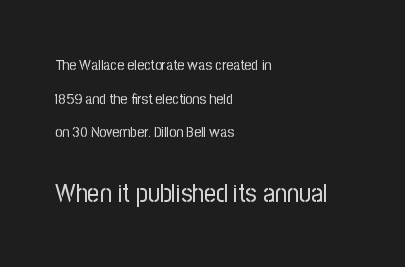
The image shows 26 px text type, upright; set left-aligned, loose line spacing (2.25x), normal letter spacing, not underlined; the second (bottom) block is 1.73x larger.
